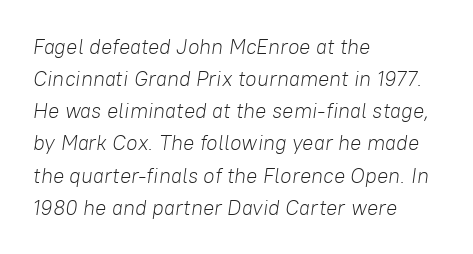
Q: Is the text bold? A: No.
Q: Is the text italic (slanted)? A: Yes, it leans right by about 8 degrees.
Q: Is the text underlined? A: No.
Q: How is the paragraph aligned? A: Left-aligned.
Q: Is the spacing between letters normal or unusually wide? A: Normal.
Q: Is the spacing between lines tight, normal or loose? A: Normal.
